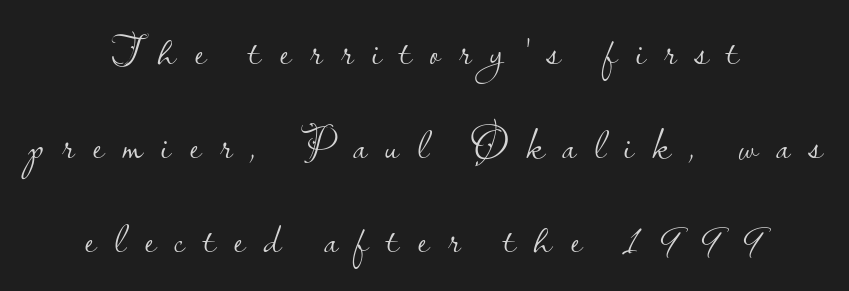
Q: Is the text bold? A: No.
Q: Is the text italic (slanted)? A: Yes.
Q: Is the typeface a serif or a sans-serif typeface? A: Sans-serif.
Q: Is the text underlined? A: No.
Q: How is the paragraph aligned? A: Centered.
Q: Is the spacing between letters normal or unusually wide? A: Unusually wide.
Q: Is the spacing between lines tight, normal or loose? A: Loose.
Q: Width (condensed, normal, or wide)? A: Normal.
Q: Stroke contrast? A: Low.
Q: x-height? A: Small.
Q: Monospaced? A: No.
